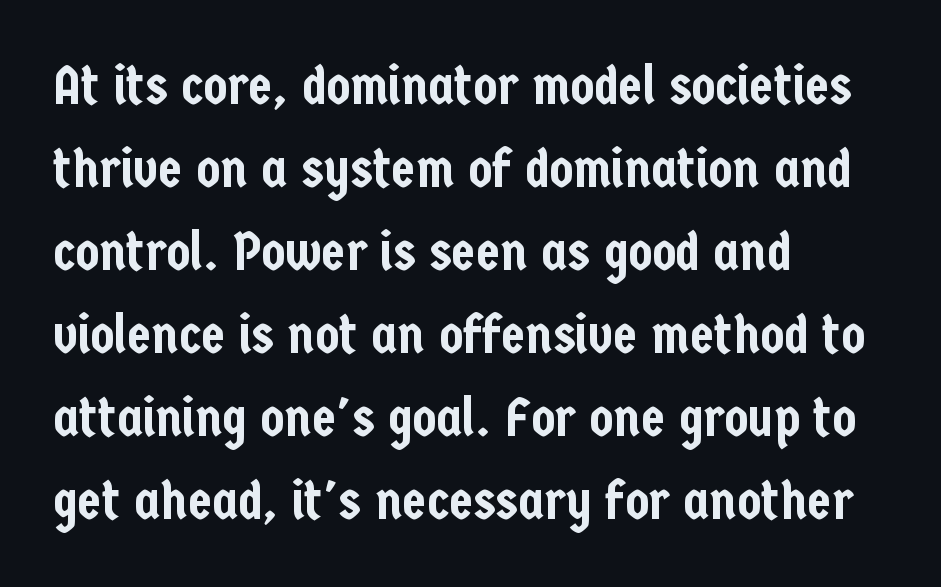
{"serif": "no", "italic": "no", "width": "condensed", "stroke_contrast": "low", "x_height": "medium", "monospaced": "no", "underline": "no", "align": "left", "line_spacing": "normal", "line_spacing_ratio": 1.51, "letter_spacing": "normal", "letter_spacing_em": 0.0, "glyph_px": 55}
